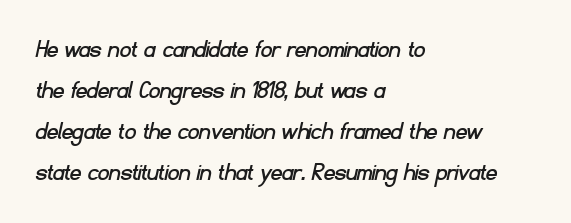
Q: Is the text underlined? A: No.
Q: How is the paragraph aligned? A: Left-aligned.
Q: Is the spacing between letters normal or unusually wide? A: Normal.
Q: Is the spacing between lines tight, normal or loose? A: Normal.
